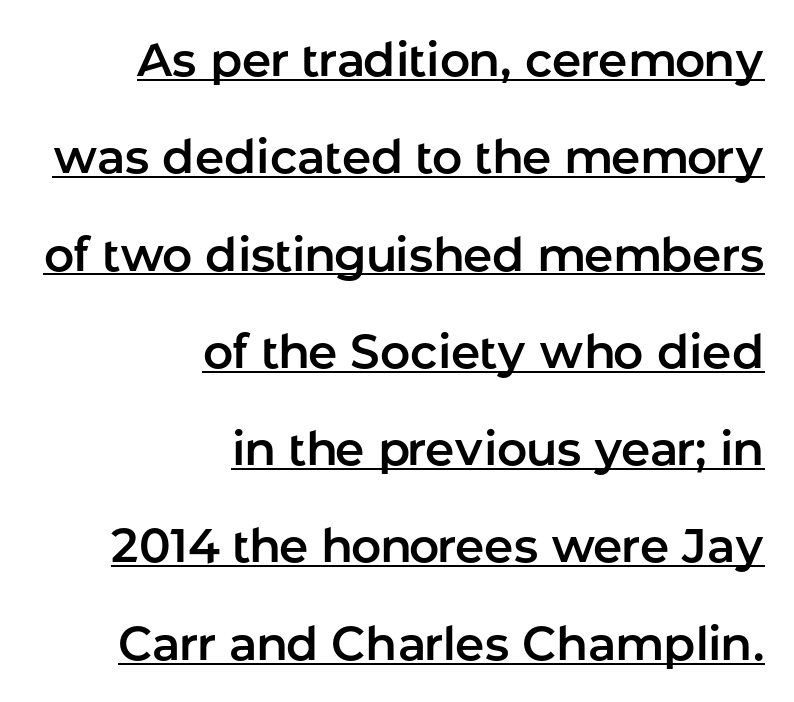
The image shows 47 px sans-serif type, upright; set right-aligned, loose line spacing (2.07x), normal letter spacing, underlined; low stroke contrast and a medium x-height.
